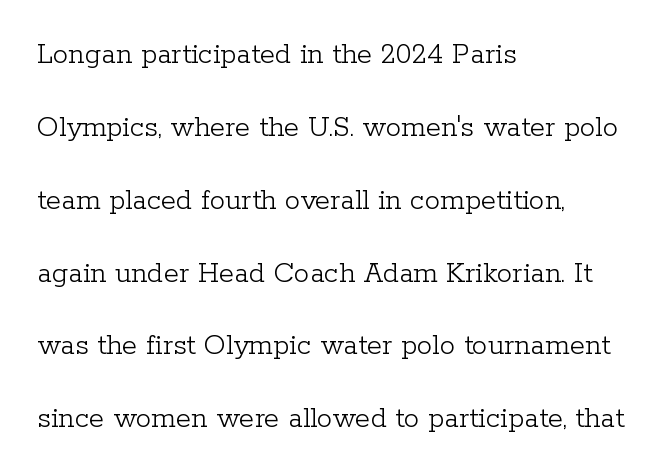
{"serif": "yes", "italic": "no", "bold": "no", "weight": "light", "width": "normal", "stroke_contrast": "low", "x_height": "medium", "monospaced": "no", "underline": "no", "align": "left", "line_spacing": "loose", "line_spacing_ratio": 2.35, "letter_spacing": "normal", "letter_spacing_em": 0.0, "glyph_px": 31}
